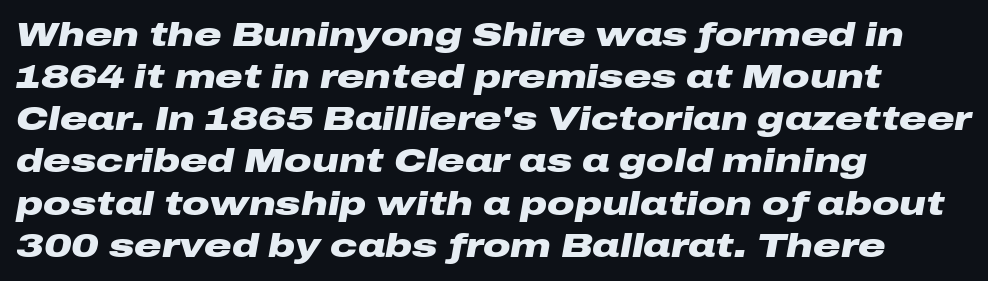
Notice how the stems are inclined rather than vertical — that's the hallmark of italics. The gaps between neighbouring characters are ordinary and unremarkable. The passage shown is not underscored anywhere. The letters advance in unequal steps, a hallmark of proportional type. How heavy is the stroke? Heavy — this is a bold.
